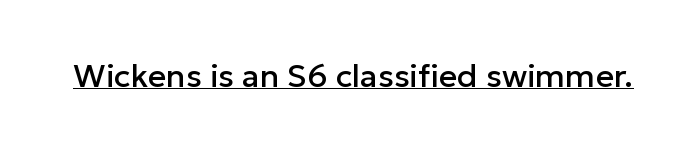
{"serif": "no", "italic": "no", "width": "normal", "stroke_contrast": "low", "x_height": "medium", "monospaced": "no", "underline": "yes", "letter_spacing": "normal", "letter_spacing_em": 0.0, "glyph_px": 32}
